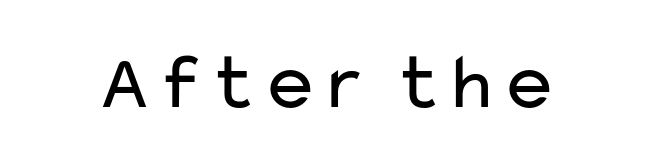
{"serif": "no", "italic": "no", "bold": "no", "weight": "regular", "width": "wide", "stroke_contrast": "low", "x_height": "medium", "monospaced": "no", "underline": "no", "letter_spacing": "normal", "letter_spacing_em": 0.0, "glyph_px": 80}
